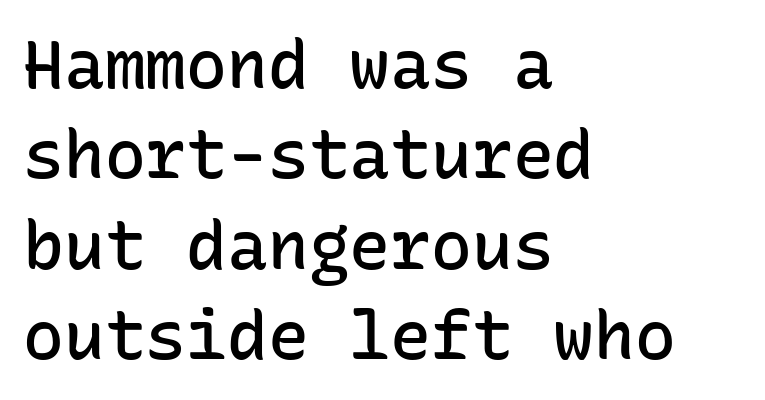
Q: Is the text bold? A: Semi-bold.
Q: Is the text italic (slanted)? A: No, it is upright.
Q: Is the typeface a serif or a sans-serif typeface? A: Sans-serif.
Q: Is the text underlined? A: No.
Q: How is the paragraph aligned? A: Left-aligned.
Q: Is the spacing between letters normal or unusually wide? A: Normal.
Q: Is the spacing between lines tight, normal or loose? A: Normal.
Q: Width (condensed, normal, or wide)? A: Normal.
Q: Stroke contrast? A: Low.
Q: x-height? A: Medium.
Q: Monospaced? A: Yes.
